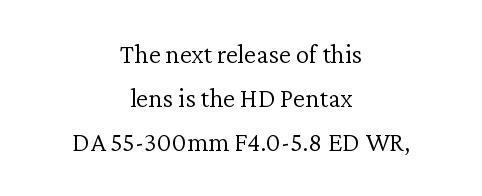
The image shows 27 px text type, upright; set centered, normal line spacing (1.63x), normal letter spacing, not underlined.
